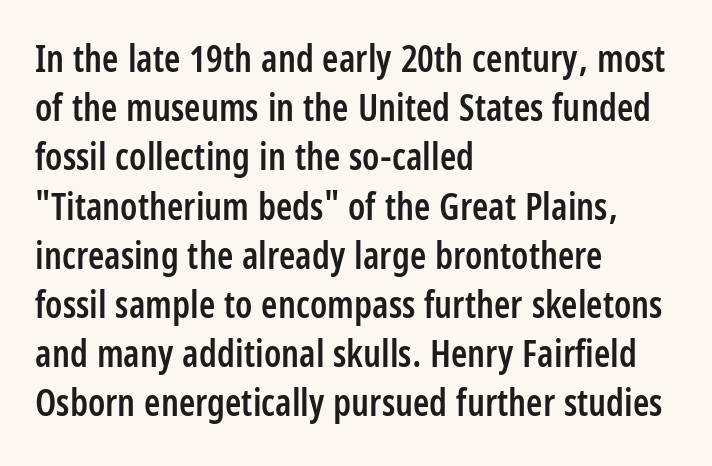
Q: Is the text bold? A: Semi-bold.
Q: Is the text italic (slanted)? A: No, it is upright.
Q: Is the typeface a serif or a sans-serif typeface? A: Sans-serif.
Q: Is the text underlined? A: No.
Q: How is the paragraph aligned? A: Left-aligned.
Q: Is the spacing between letters normal or unusually wide? A: Normal.
Q: Is the spacing between lines tight, normal or loose? A: Normal.
Q: Width (condensed, normal, or wide)? A: Condensed.
Q: Stroke contrast? A: Low.
Q: x-height? A: Large.
Q: Monospaced? A: No.
